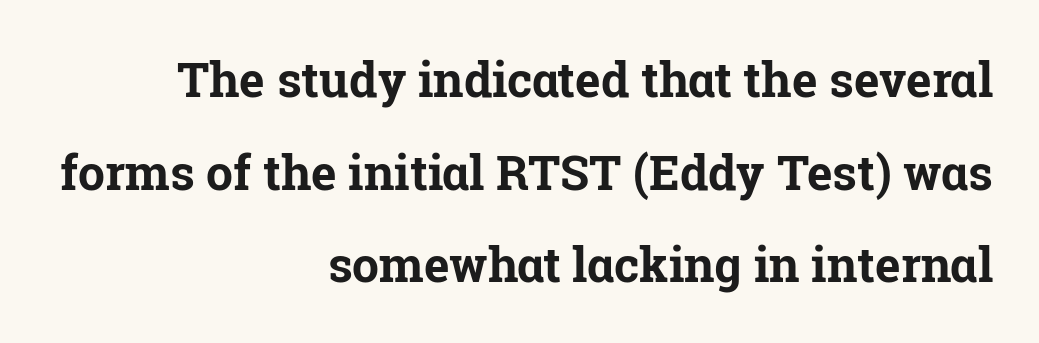
{"serif": "yes", "italic": "no", "bold": "yes", "weight": "bold", "width": "normal", "stroke_contrast": "low", "x_height": "medium", "monospaced": "no", "underline": "no", "align": "right", "line_spacing": "loose", "line_spacing_ratio": 1.93, "letter_spacing": "normal", "letter_spacing_em": 0.0, "glyph_px": 48}
